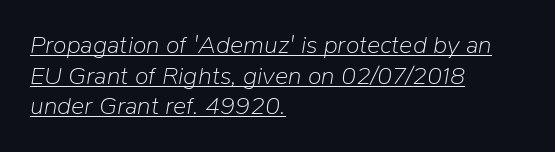
Q: Is the text bold? A: No.
Q: Is the text italic (slanted)? A: Yes, it leans right by about 9 degrees.
Q: Is the text underlined? A: Yes.
Q: How is the paragraph aligned? A: Left-aligned.
Q: Is the spacing between letters normal or unusually wide? A: Normal.
